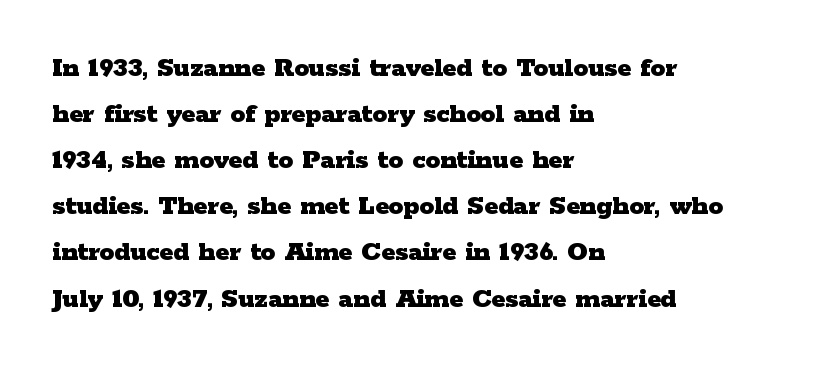
Is this a sans? No — the strokes have serifs. All the whitespace from short lines collects on the right. Here the designer chose a conventional face with non-uniform glyph widths. A roman cut, with each character standing at attention. The space directly below the letters is spotless.
